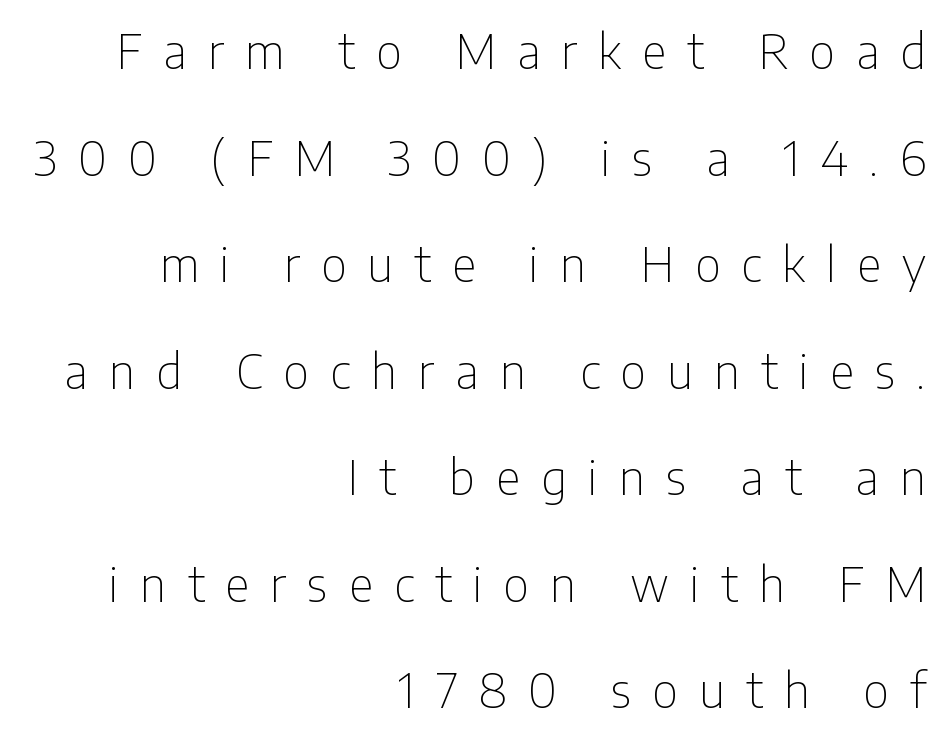
The image shows 48 px thin, condensed sans-serif type, upright; set right-aligned, loose line spacing (2.22x), unusually wide letter spacing (+0.44 em), not underlined; low stroke contrast and a medium x-height.
